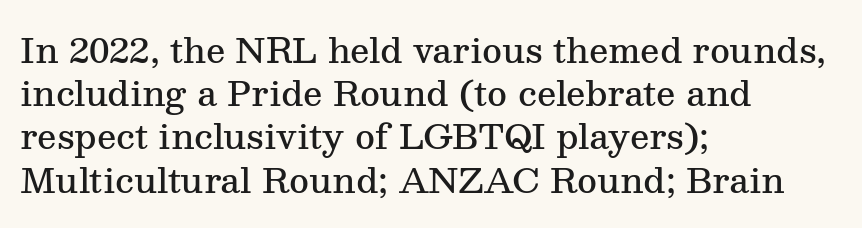
Q: Is the text bold? A: Semi-bold.
Q: Is the text italic (slanted)? A: No, it is upright.
Q: Is the typeface a serif or a sans-serif typeface? A: Serif.
Q: Is the text underlined? A: No.
Q: How is the paragraph aligned? A: Left-aligned.
Q: Is the spacing between letters normal or unusually wide? A: Normal.
Q: Is the spacing between lines tight, normal or loose? A: Normal.
Q: Width (condensed, normal, or wide)? A: Normal.
Q: Stroke contrast? A: Medium.
Q: x-height? A: Medium.
Q: Monospaced? A: No.
